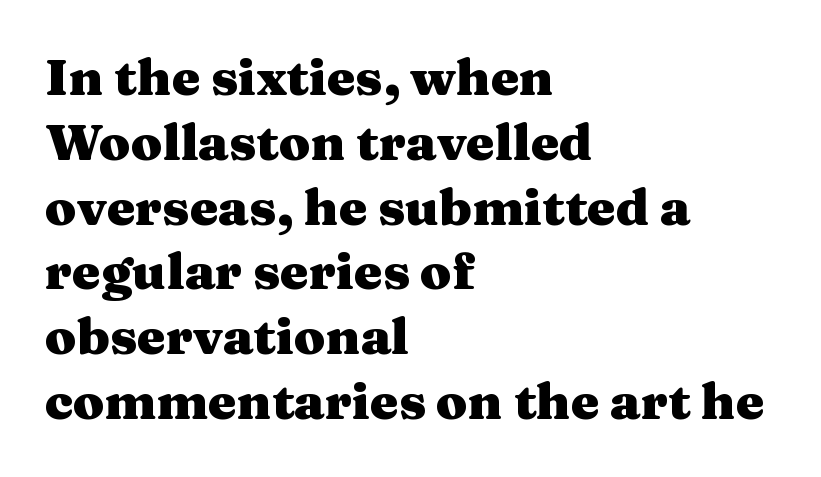
The image shows 51 px heavy, wide serif type, upright; set left-aligned, normal line spacing (1.27x), normal letter spacing, not underlined; medium stroke contrast and a medium x-height.
